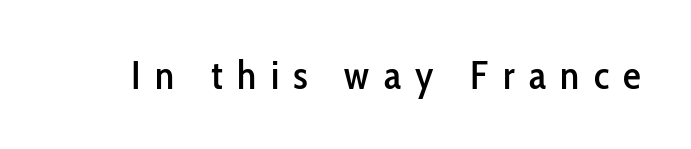
Q: Is the text italic (slanted)? A: No, it is upright.
Q: Is the typeface a serif or a sans-serif typeface? A: Sans-serif.
Q: Is the text underlined? A: No.
Q: Is the spacing between letters normal or unusually wide? A: Unusually wide.
Q: Width (condensed, normal, or wide)? A: Condensed.
Q: Stroke contrast? A: Low.
Q: x-height? A: Medium.
Q: Monospaced? A: No.
